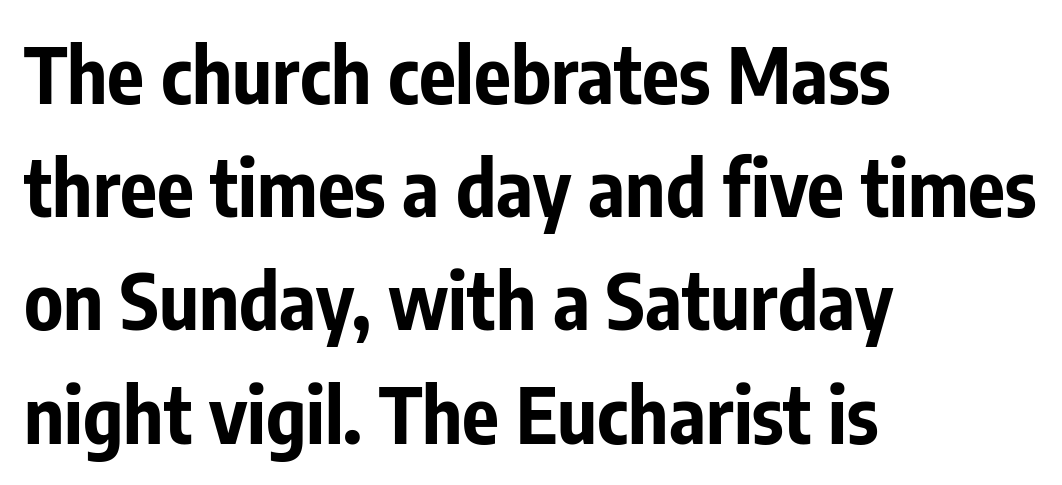
Q: Is the text bold? A: Yes.
Q: Is the text italic (slanted)? A: No, it is upright.
Q: Is the typeface a serif or a sans-serif typeface? A: Sans-serif.
Q: Is the text underlined? A: No.
Q: How is the paragraph aligned? A: Left-aligned.
Q: Is the spacing between letters normal or unusually wide? A: Normal.
Q: Is the spacing between lines tight, normal or loose? A: Normal.
Q: Width (condensed, normal, or wide)? A: Condensed.
Q: Stroke contrast? A: Low.
Q: x-height? A: Medium.
Q: Monospaced? A: No.
